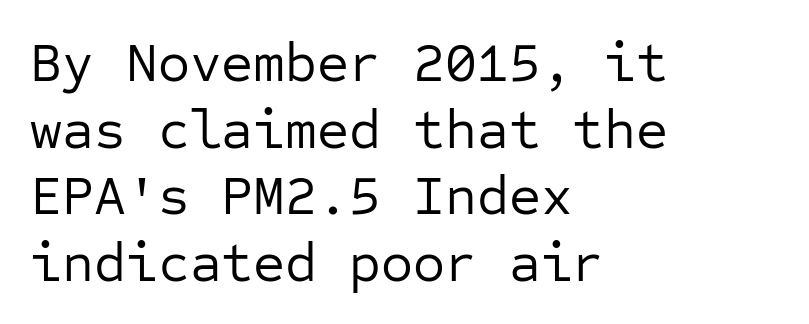
Q: Is the text bold? A: No.
Q: Is the text italic (slanted)? A: No, it is upright.
Q: Is the typeface a serif or a sans-serif typeface? A: Sans-serif.
Q: Is the text underlined? A: No.
Q: How is the paragraph aligned? A: Left-aligned.
Q: Is the spacing between letters normal or unusually wide? A: Normal.
Q: Width (condensed, normal, or wide)? A: Normal.
Q: Stroke contrast? A: Low.
Q: x-height? A: Medium.
Q: Monospaced? A: Yes.
